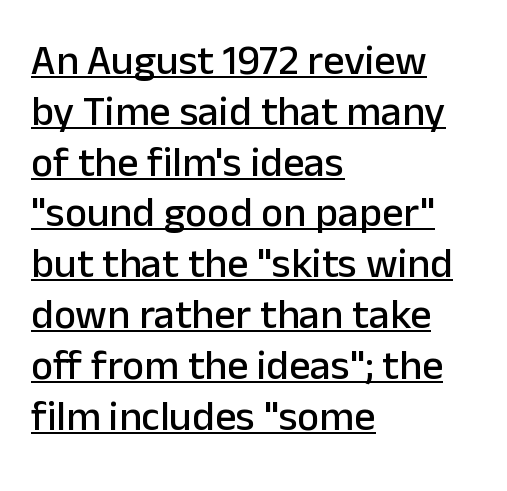
{"serif": "no", "italic": "no", "width": "normal", "stroke_contrast": "low", "x_height": "medium", "monospaced": "no", "underline": "yes", "align": "left", "line_spacing_ratio": 1.21, "letter_spacing": "normal", "letter_spacing_em": 0.0, "glyph_px": 42}
